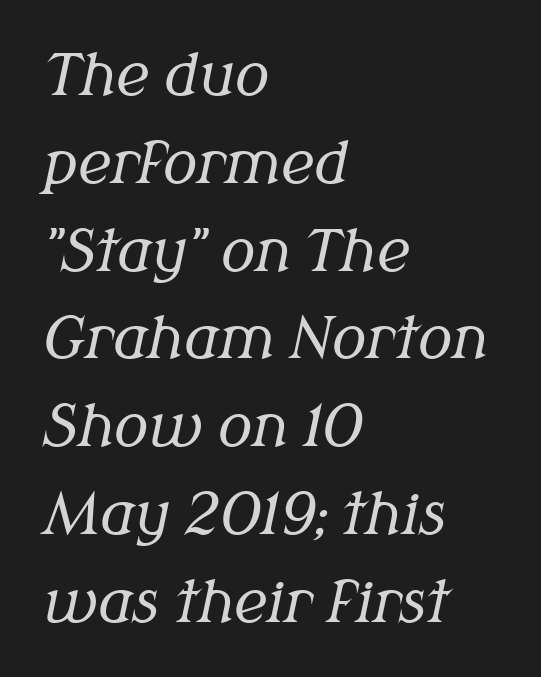
Q: Is the text bold? A: No.
Q: Is the text italic (slanted)? A: Yes, it leans right by about 12 degrees.
Q: Is the typeface a serif or a sans-serif typeface? A: Serif.
Q: Is the text underlined? A: No.
Q: How is the paragraph aligned? A: Left-aligned.
Q: Is the spacing between letters normal or unusually wide? A: Normal.
Q: Is the spacing between lines tight, normal or loose? A: Normal.
Q: Width (condensed, normal, or wide)? A: Normal.
Q: Stroke contrast? A: Medium.
Q: x-height? A: Medium.
Q: Monospaced? A: No.
